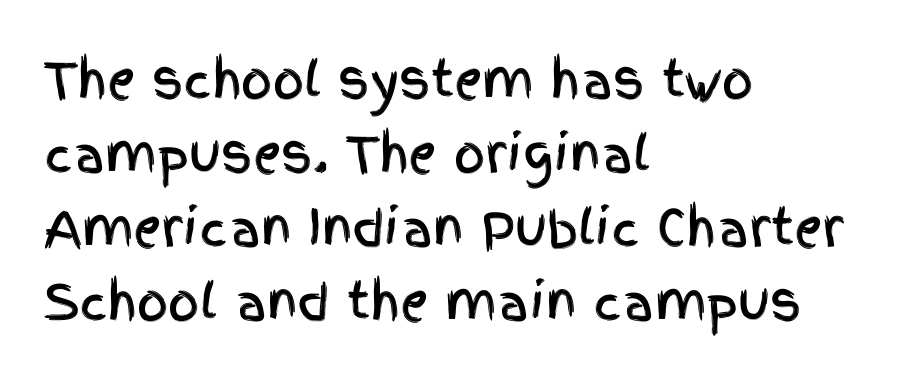
The image shows 49 px condensed sans-serif type, upright; set left-aligned, normal line spacing (1.51x), normal letter spacing, not underlined; a large x-height.
